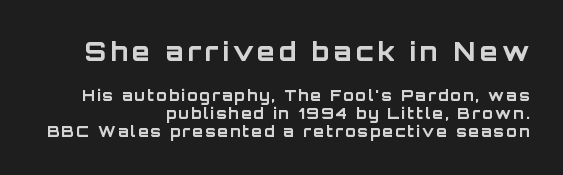
These lines stack with their right ends in a neat column. Size contrast runs from large at the top to small at the bottom. Summary of weight: heavy, a full bold. Anything drawn beneath the words? Only blank space. Every character sits straight up, as roman type does.
